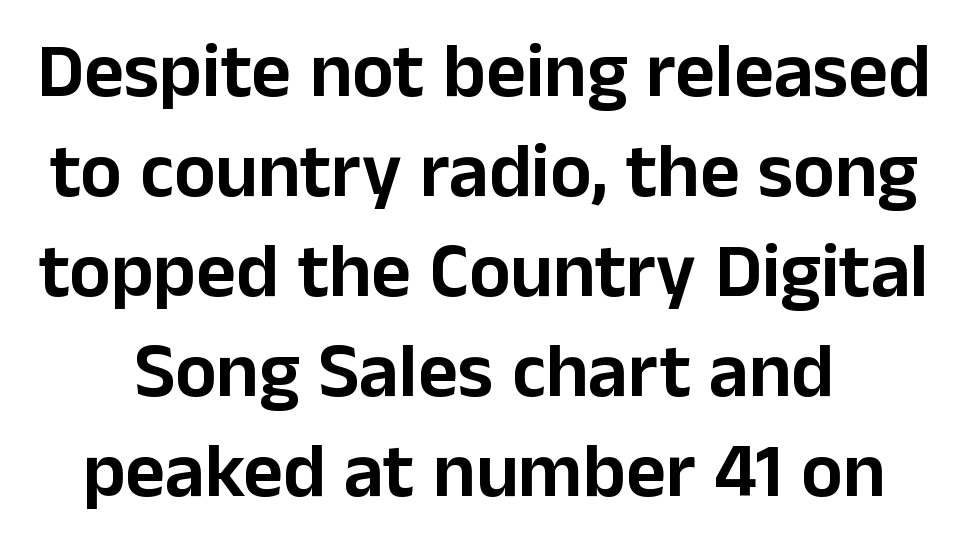
The image shows 77 px sans-serif type, upright; set normal line spacing (1.3x), normal letter spacing, not underlined; low stroke contrast and a medium x-height.
